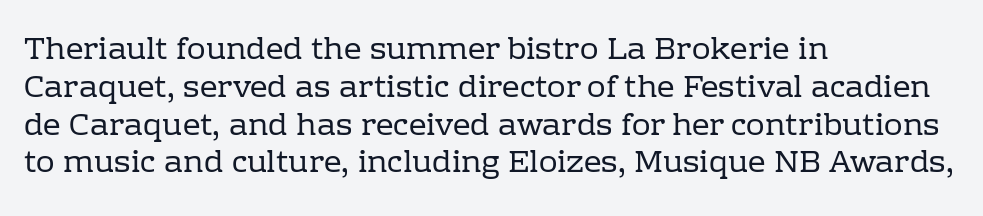
Letters rest on an invisible, unmarked baseline. A classic flush-left, rag-right setting is used for this passage. Posture: upright roman. Classification — serif. No heavy texture on the line: the type isn't bold. Short note: letters normally spaced.
